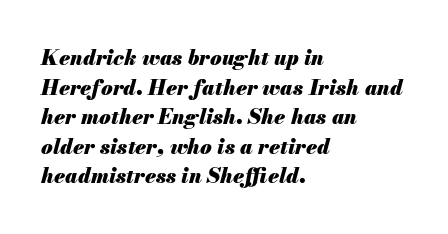
Q: Is the text bold? A: Yes.
Q: Is the text italic (slanted)? A: Yes, it leans right by about 13 degrees.
Q: Is the text underlined? A: No.
Q: How is the paragraph aligned? A: Left-aligned.
Q: Is the spacing between letters normal or unusually wide? A: Normal.
Q: Is the spacing between lines tight, normal or loose? A: Normal.
